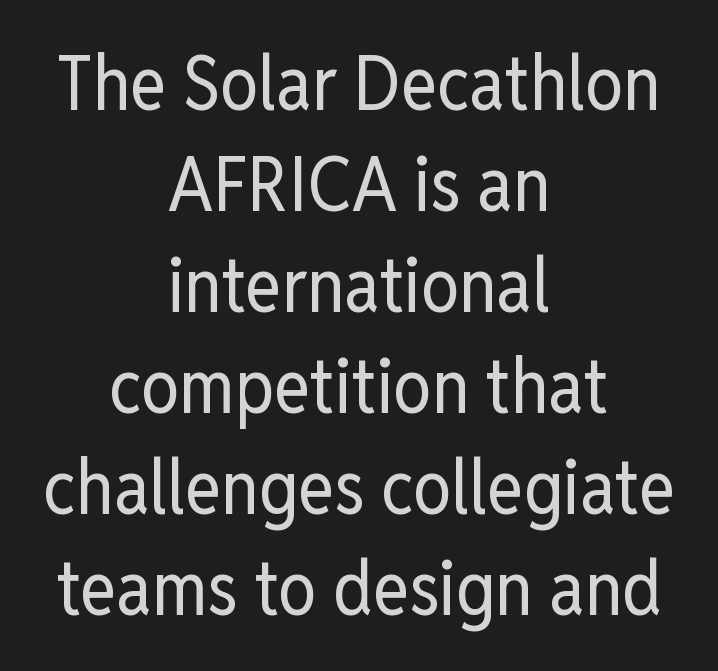
Q: Is the text bold? A: No.
Q: Is the text italic (slanted)? A: No, it is upright.
Q: Is the typeface a serif or a sans-serif typeface? A: Sans-serif.
Q: Is the text underlined? A: No.
Q: How is the paragraph aligned? A: Centered.
Q: Is the spacing between letters normal or unusually wide? A: Normal.
Q: Is the spacing between lines tight, normal or loose? A: Normal.
Q: Width (condensed, normal, or wide)? A: Condensed.
Q: Stroke contrast? A: Low.
Q: x-height? A: Medium.
Q: Monospaced? A: No.
